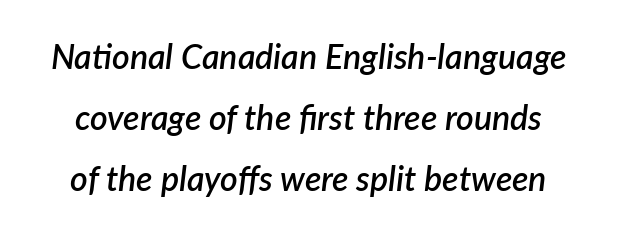
{"italic": "yes", "lean": "right", "slant_degrees": 7, "bold": "semi", "weight": "semibold", "width": "normal", "stroke_contrast": "low", "x_height": "medium", "monospaced": "no", "underline": "no", "line_spacing_ratio": 1.79, "letter_spacing": "normal", "letter_spacing_em": 0.0, "glyph_px": 34}
